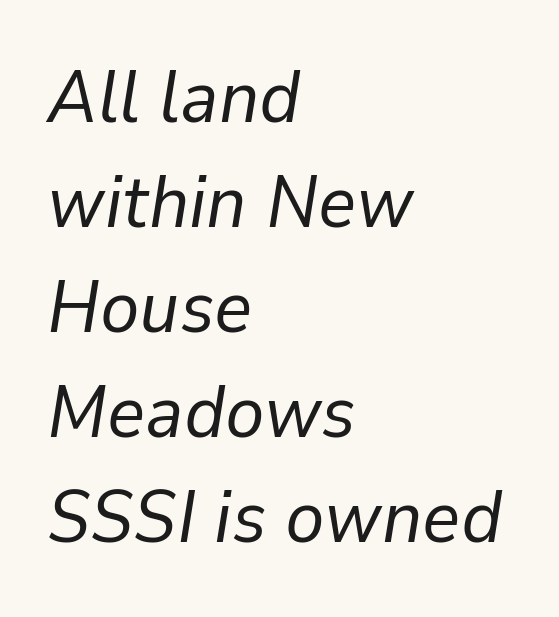
A typesetter would mark this as italic. The font is comparable to plain body text, perhaps lighter. One glance says typical: line gaps are just what's usual. In CSS terms this would be text-align: left. The strip under each line holds only bare page. You could not count columns in this text — the font is proportionally spaced.
